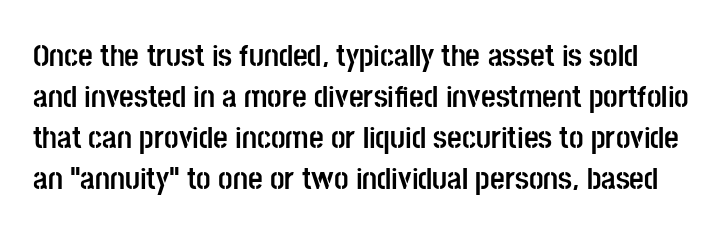
Q: Is the text bold? A: Yes.
Q: Is the text italic (slanted)? A: No, it is upright.
Q: Is the typeface a serif or a sans-serif typeface? A: Sans-serif.
Q: Is the text underlined? A: No.
Q: Is the spacing between letters normal or unusually wide? A: Normal.
Q: Is the spacing between lines tight, normal or loose? A: Normal.
Q: Width (condensed, normal, or wide)? A: Condensed.
Q: Stroke contrast? A: Low.
Q: x-height? A: Large.
Q: Monospaced? A: No.
